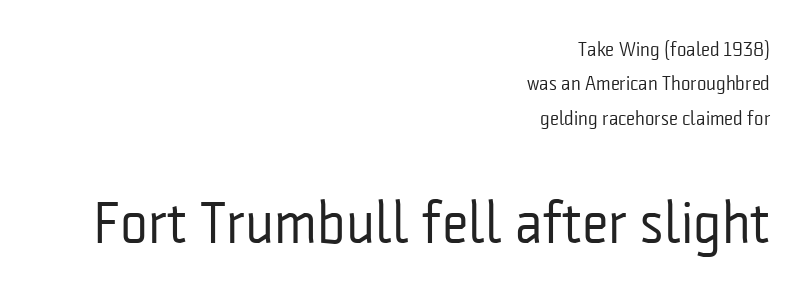
The image shows 59 px regular-weight, condensed sans-serif type, upright; set right-aligned, line spacing 1.72x, normal letter spacing, not underlined; the second (bottom) block is 2.95x larger; low stroke contrast and a medium x-height.
